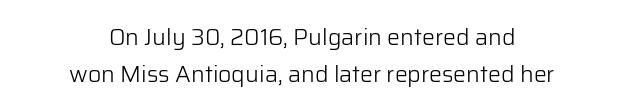
{"italic": "no", "bold": "no", "underline": "no", "align": "center", "line_spacing": "normal", "line_spacing_ratio": 1.62, "letter_spacing": "normal", "letter_spacing_em": 0.0, "glyph_px": 23}
